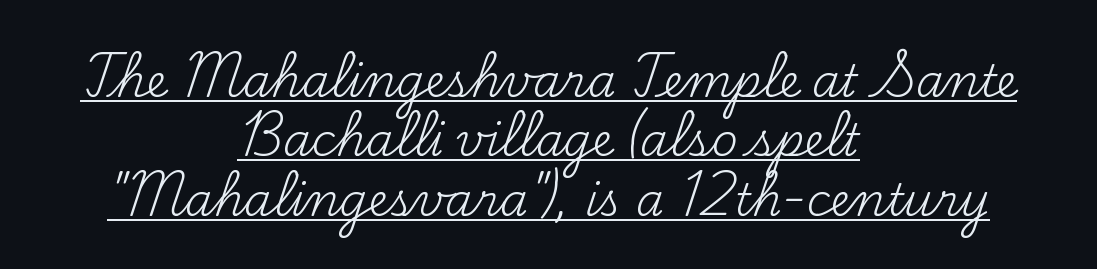
The image shows 45 px regular-weight serif type; set centered, normal line spacing (1.32x), normal letter spacing, underlined; medium stroke contrast and a small x-height.
